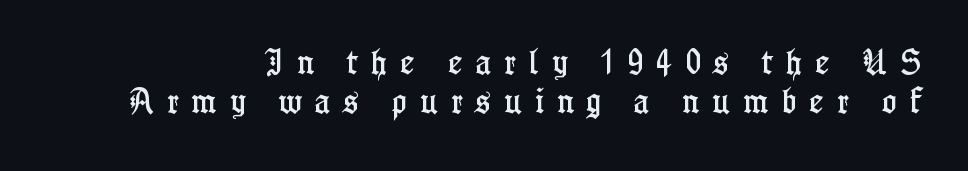
{"italic": "no", "underline": "no", "line_spacing": "normal", "line_spacing_ratio": 1.45, "letter_spacing": "wide", "letter_spacing_em": 0.49, "glyph_px": 27}
